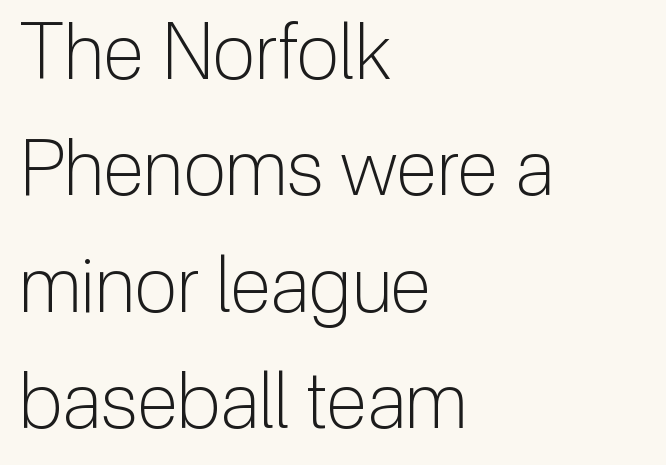
Q: Is the text bold? A: No.
Q: Is the text italic (slanted)? A: No, it is upright.
Q: Is the typeface a serif or a sans-serif typeface? A: Sans-serif.
Q: Is the text underlined? A: No.
Q: How is the paragraph aligned? A: Left-aligned.
Q: Is the spacing between letters normal or unusually wide? A: Normal.
Q: Is the spacing between lines tight, normal or loose? A: Normal.
Q: Width (condensed, normal, or wide)? A: Normal.
Q: Stroke contrast? A: Low.
Q: x-height? A: Medium.
Q: Monospaced? A: No.
